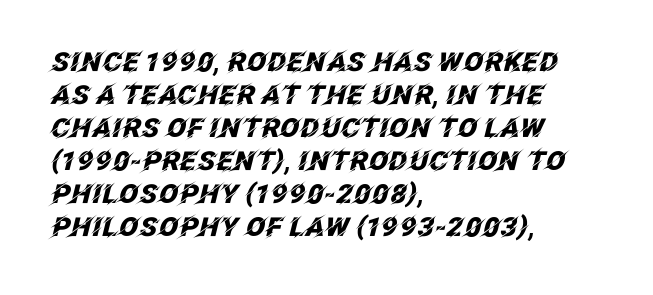
{"italic": "yes", "lean": "right", "slant_degrees": 12, "bold": "yes", "underline": "no", "align": "left", "line_spacing": "normal", "line_spacing_ratio": 1.27, "letter_spacing": "normal", "letter_spacing_em": 0.0, "glyph_px": 26}
